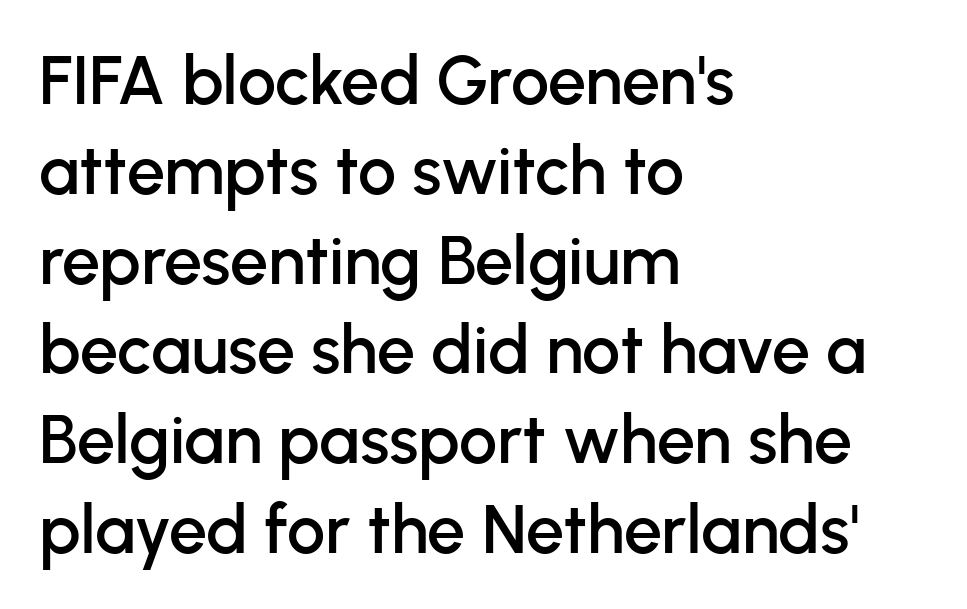
Q: Is the text italic (slanted)? A: No, it is upright.
Q: Is the typeface a serif or a sans-serif typeface? A: Sans-serif.
Q: Is the text underlined? A: No.
Q: How is the paragraph aligned? A: Left-aligned.
Q: Is the spacing between letters normal or unusually wide? A: Normal.
Q: Is the spacing between lines tight, normal or loose? A: Normal.
Q: Width (condensed, normal, or wide)? A: Normal.
Q: Stroke contrast? A: Low.
Q: x-height? A: Medium.
Q: Monospaced? A: No.
